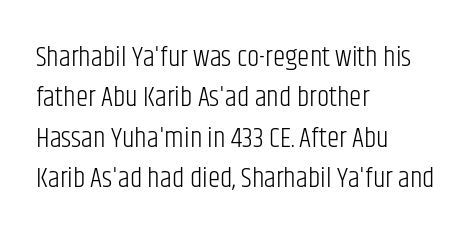
The image shows 28 px light, condensed sans-serif type, upright; set left-aligned, normal line spacing (1.44x), normal letter spacing, not underlined; low stroke contrast and a large x-height.
